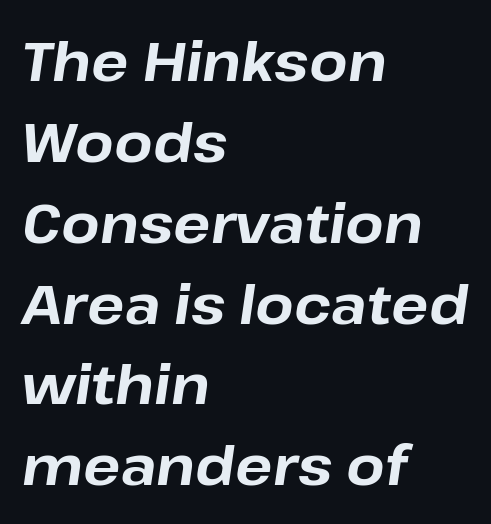
Students, this is bold: see how much ink each stroke carries. Compared with typical body copy, the letter spacing here is the same. Letters rest on an invisible, unmarked baseline. This sample has the flowing, uneven cadence of proportional lettering. Casual observation: everything's shoved over to the left. These lines were composed using italics.
